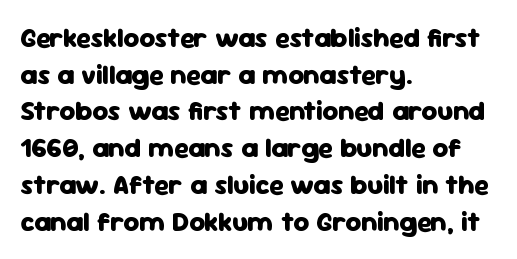
Casual observation: everything's shoved over to the left. Look at the tracking — it's just the regular setting, nothing added. The rendering uses a moderate line-height, typical for paragraphs. Decoration check: the copy has no underline. The face used here has the dense, thick strokes of a bold. The typography opts for an upright posture over an oblique one.
